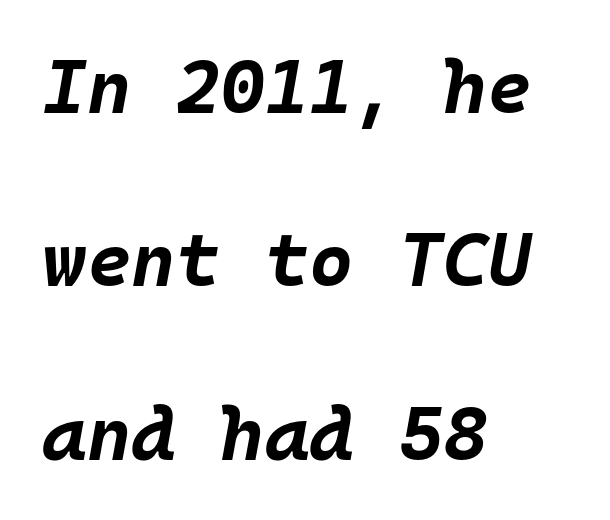
{"italic": "yes", "lean": "right", "slant_degrees": 10, "bold": "yes", "weight": "bold", "width": "normal", "stroke_contrast": "low", "x_height": "large", "monospaced": "yes", "underline": "no", "align": "left", "line_spacing": "loose", "line_spacing_ratio": 2.28, "letter_spacing": "normal", "letter_spacing_em": 0.0, "glyph_px": 76}
